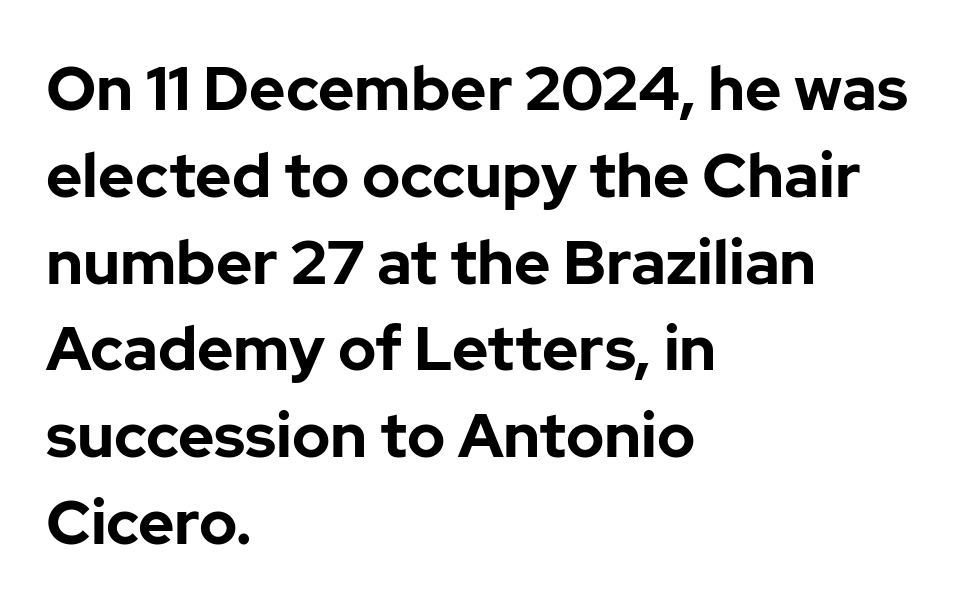
Q: Is the text bold? A: Yes.
Q: Is the text italic (slanted)? A: No, it is upright.
Q: Is the typeface a serif or a sans-serif typeface? A: Sans-serif.
Q: Is the text underlined? A: No.
Q: How is the paragraph aligned? A: Left-aligned.
Q: Is the spacing between letters normal or unusually wide? A: Normal.
Q: Is the spacing between lines tight, normal or loose? A: Normal.
Q: Width (condensed, normal, or wide)? A: Normal.
Q: Stroke contrast? A: Low.
Q: x-height? A: Medium.
Q: Monospaced? A: No.
